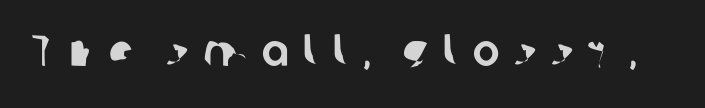
The face used here is a sans, in the tradition of grotesques and geometrics. Do the characters align in a grid? No, the font is proportional. Between one letter and the next there's a generous, obvious gap. Rule under the text: the space is simply empty.
